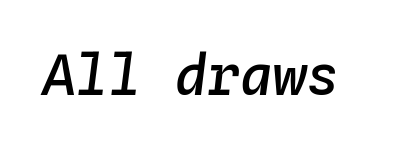
{"italic": "yes", "lean": "right", "slant_degrees": 4, "bold": "semi", "weight": "semibold", "width": "normal", "stroke_contrast": "low", "x_height": "medium", "monospaced": "yes", "underline": "no", "letter_spacing": "normal", "letter_spacing_em": 0.0, "glyph_px": 55}
